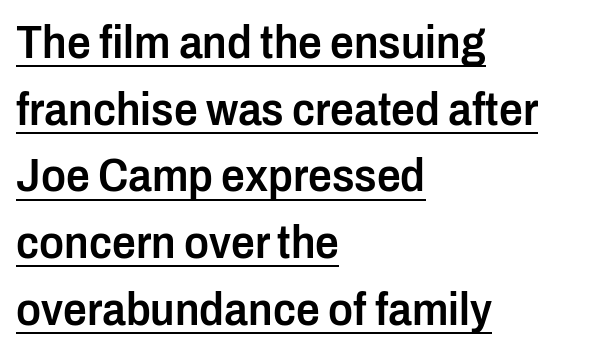
{"serif": "no", "italic": "no", "bold": "semi", "weight": "semibold", "width": "condensed", "stroke_contrast": "low", "x_height": "medium", "monospaced": "no", "underline": "yes", "align": "left", "line_spacing": "normal", "line_spacing_ratio": 1.42, "letter_spacing": "normal", "letter_spacing_em": 0.0, "glyph_px": 47}
